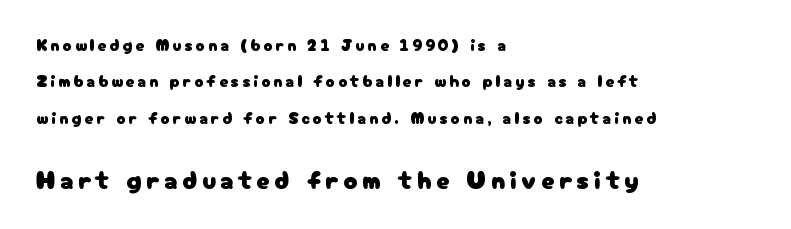
{"italic": "no", "underline": "no", "align": "left", "line_spacing": "loose", "line_spacing_ratio": 2.14, "larger_block": "second", "size_ratio": 1.53, "glyph_px": 26}
